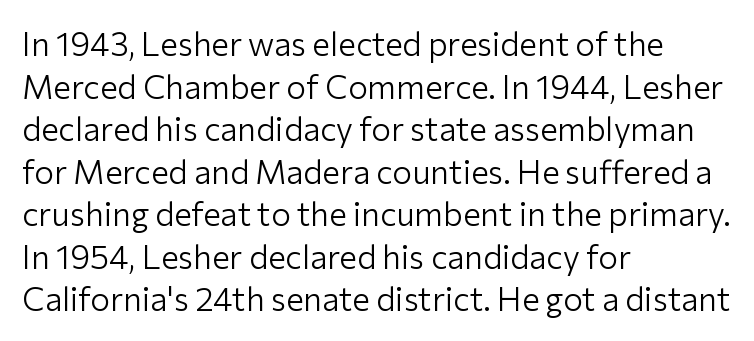
This is not heavy type; no bold has been used. No extra tracking has been applied to these lines. Lines of text with bare space underneath. The letters stand upright; this is a roman face. The paragraph shown leans on its left margin. Does the type have serifs? No, each stem ends abruptly.
